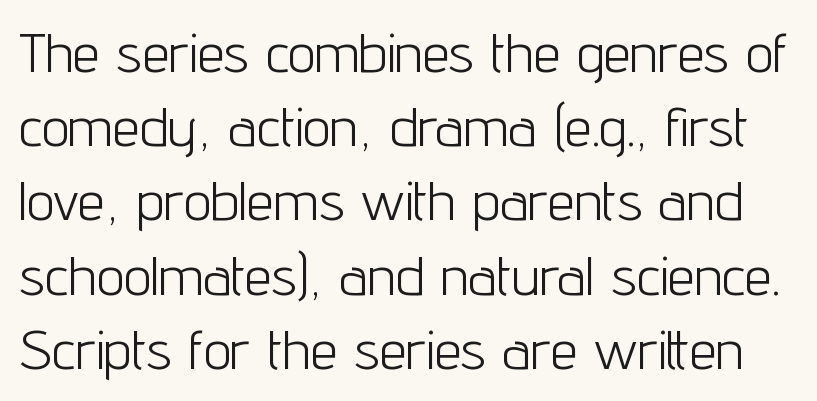
The baseline area is clear. Check where the strokes stop: nothing finishes them off — pure sans. The letters advance in unequal steps, a hallmark of proportional type. Caption: standard tracking, unaltered. Ascenders rise straight up at ninety degrees. Line spacing here is normal.
